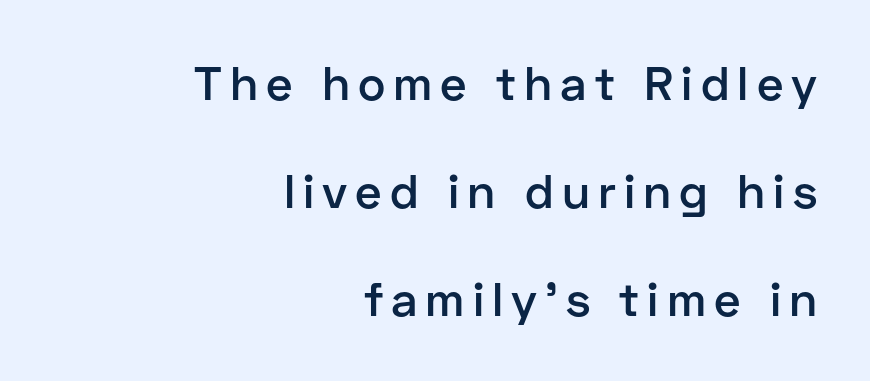
{"serif": "no", "italic": "no", "bold": "semi", "weight": "semibold", "width": "normal", "stroke_contrast": "low", "x_height": "medium", "monospaced": "no", "underline": "no", "align": "right", "line_spacing": "loose", "line_spacing_ratio": 2.3, "glyph_px": 47}
